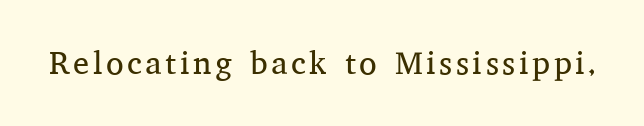
Q: Is the text bold? A: No.
Q: Is the text italic (slanted)? A: No, it is upright.
Q: Is the typeface a serif or a sans-serif typeface? A: Serif.
Q: Is the text underlined? A: No.
Q: Width (condensed, normal, or wide)? A: Normal.
Q: Stroke contrast? A: Medium.
Q: x-height? A: Medium.
Q: Monospaced? A: No.
